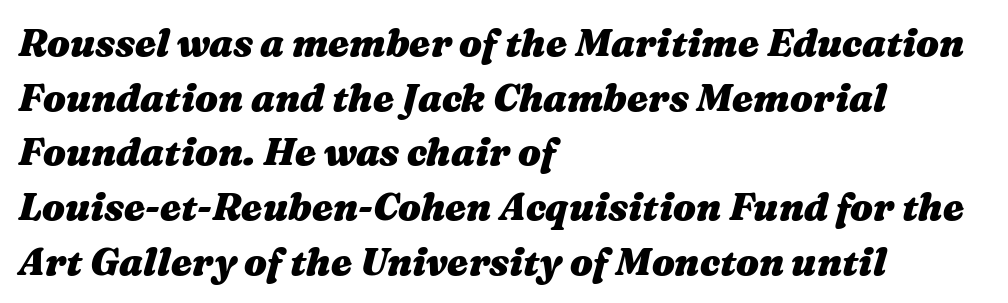
{"italic": "yes", "lean": "right", "slant_degrees": 16, "bold": "yes", "weight": "heavy", "width": "wide", "stroke_contrast": "medium", "x_height": "medium", "monospaced": "no", "underline": "no", "align": "left", "line_spacing": "normal", "line_spacing_ratio": 1.44, "letter_spacing": "normal", "letter_spacing_em": 0.0, "glyph_px": 38}
